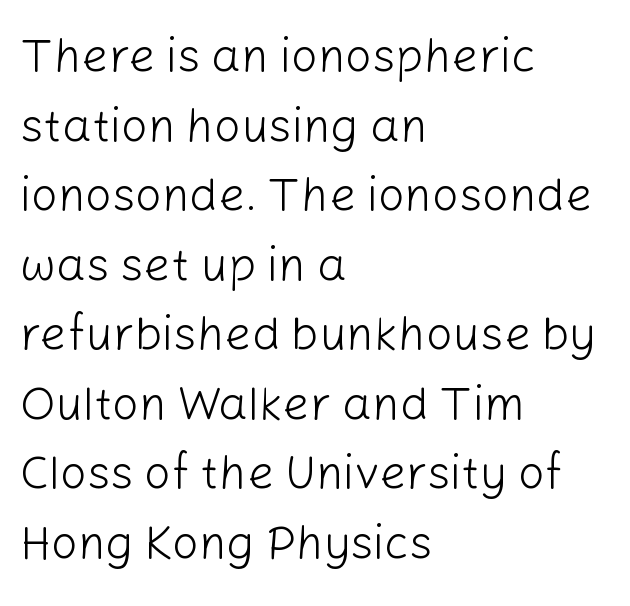
{"serif": "no", "italic": "no", "bold": "no", "weight": "light", "width": "normal", "stroke_contrast": "low", "x_height": "medium", "monospaced": "no", "underline": "no", "align": "left", "line_spacing": "normal", "line_spacing_ratio": 1.48, "letter_spacing": "normal", "letter_spacing_em": 0.0, "glyph_px": 47}
